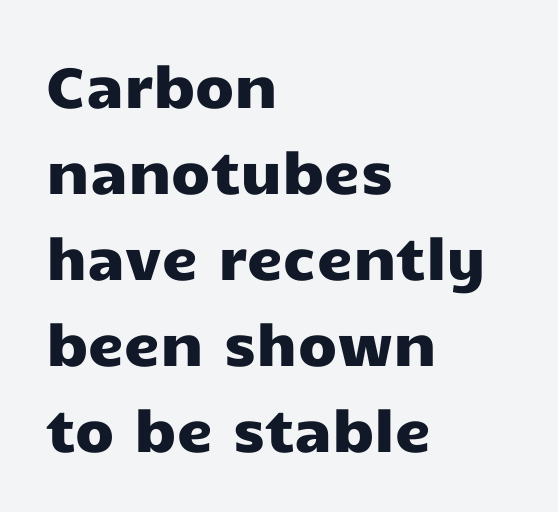
Observe the ordinary spacing: letters are neighbours, not strangers. Leading: standard. This is roman type, the default non-slanted kind. Compared with a centered layout, this one pins lines to the left instead. Note the varied advance widths — an 'i' is clearly narrower than an 'm'. Has an underline been added? It has not.
